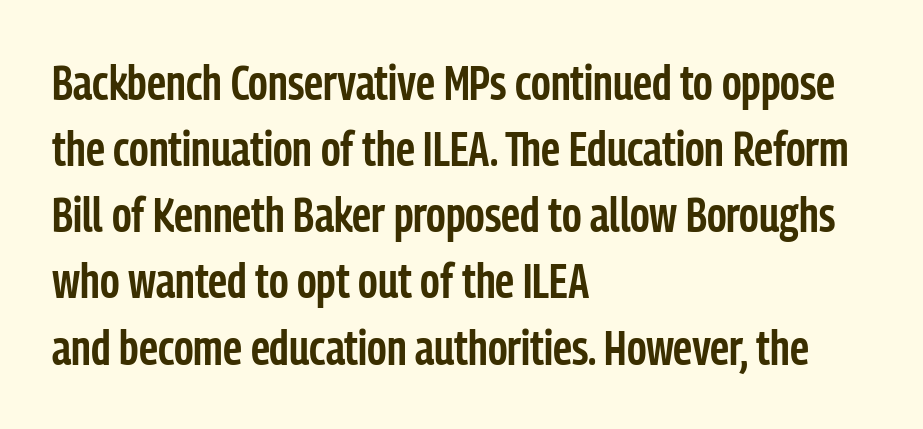
{"serif": "no", "italic": "no", "bold": "semi", "weight": "semibold", "width": "condensed", "stroke_contrast": "low", "x_height": "medium", "monospaced": "no", "underline": "no", "align": "left", "line_spacing": "normal", "line_spacing_ratio": 1.35, "letter_spacing": "normal", "letter_spacing_em": 0.0, "glyph_px": 49}
